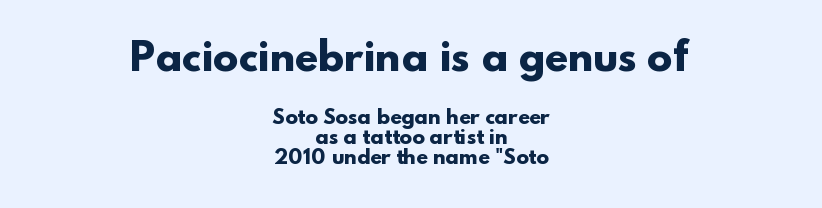
{"serif": "no", "bold": "yes", "weight": "heavy", "width": "normal", "stroke_contrast": "low", "x_height": "small", "monospaced": "no", "underline": "no", "align": "center", "line_spacing": "tight", "line_spacing_ratio": 1.05, "letter_spacing": "normal", "letter_spacing_em": 0.0, "larger_block": "first", "size_ratio": 2.0, "glyph_px": 38}
